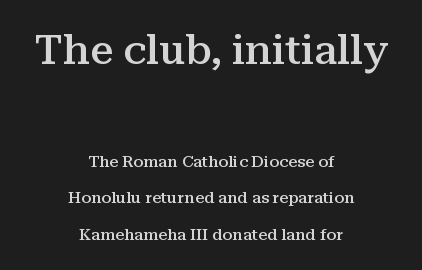
{"serif": "yes", "italic": "no", "bold": "semi", "weight": "semibold", "width": "normal", "stroke_contrast": "medium", "x_height": "medium", "monospaced": "no", "underline": "no", "align": "center", "line_spacing": "loose", "line_spacing_ratio": 2.27, "letter_spacing": "normal", "letter_spacing_em": 0.0, "larger_block": "first", "size_ratio": 2.56, "glyph_px": 41}
